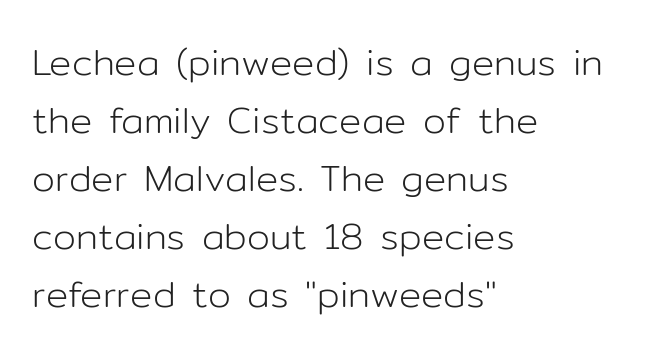
Q: Is the text bold? A: No.
Q: Is the text italic (slanted)? A: No, it is upright.
Q: Is the typeface a serif or a sans-serif typeface? A: Sans-serif.
Q: Is the text underlined? A: No.
Q: How is the paragraph aligned? A: Left-aligned.
Q: Is the spacing between letters normal or unusually wide? A: Normal.
Q: Is the spacing between lines tight, normal or loose? A: Normal.
Q: Width (condensed, normal, or wide)? A: Normal.
Q: Stroke contrast? A: Low.
Q: x-height? A: Medium.
Q: Monospaced? A: No.
